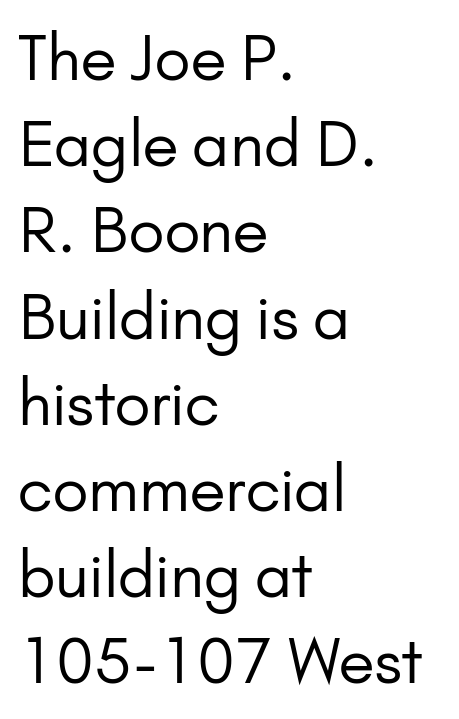
In terms of leading, this rendering sits right in the middle. The rendering keeps characters at their native spacing. The typesetter chose a ragged-right arrangement here. The rendering uses natural spacing where letterforms have individual widths.
